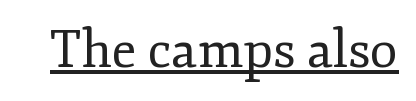
The image shows 51 px regular-weight serif type, upright; set normal letter spacing, underlined; low stroke contrast and a small x-height.
